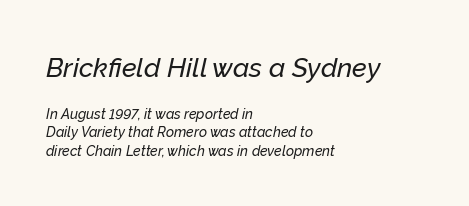
The image shows 27 px text type, italic (leaning right); set left-aligned, normal line spacing (1.31x), normal letter spacing, not underlined; the first (top) block is 1.93x larger.
